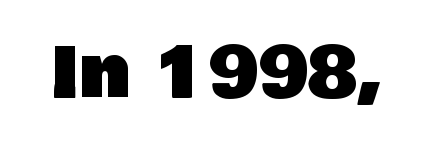
Italic? Not at all — the glyphs are vertical. Has an underline been added? It has not. Default kerning and tracking; the words read as compact shapes. In terms of letterform style, serifs are entirely absent.
